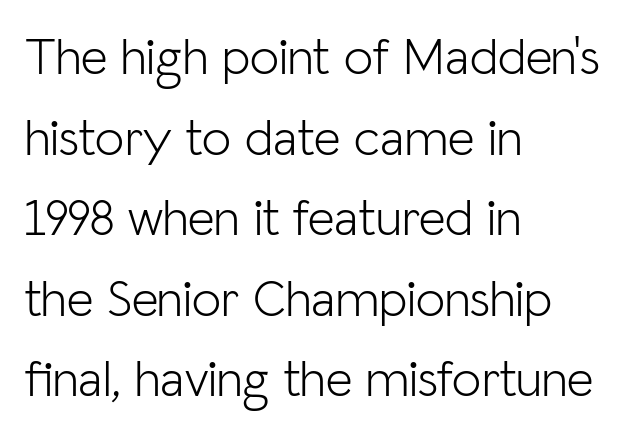
Q: Is the text bold? A: No.
Q: Is the text italic (slanted)? A: No, it is upright.
Q: Is the typeface a serif or a sans-serif typeface? A: Sans-serif.
Q: Is the text underlined? A: No.
Q: How is the paragraph aligned? A: Left-aligned.
Q: Is the spacing between letters normal or unusually wide? A: Normal.
Q: Is the spacing between lines tight, normal or loose? A: Normal.
Q: Width (condensed, normal, or wide)? A: Normal.
Q: Stroke contrast? A: Low.
Q: x-height? A: Medium.
Q: Monospaced? A: No.
